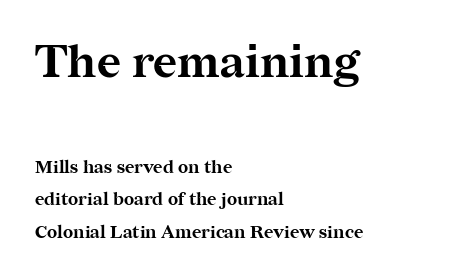
Tracking here is standard; glyphs follow each other at the usual distance. Unlike a clean sans, this face finishes its strokes with serifs. Italic? Not at all — the glyphs are vertical. The ragged edge is on the right, which tells us the setting is flush left. Emphasis by weight is at full strength: bold.
